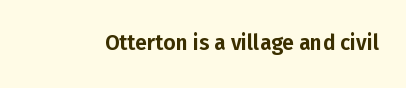
The image shows 21 px text type, upright; set normal letter spacing, not underlined.
